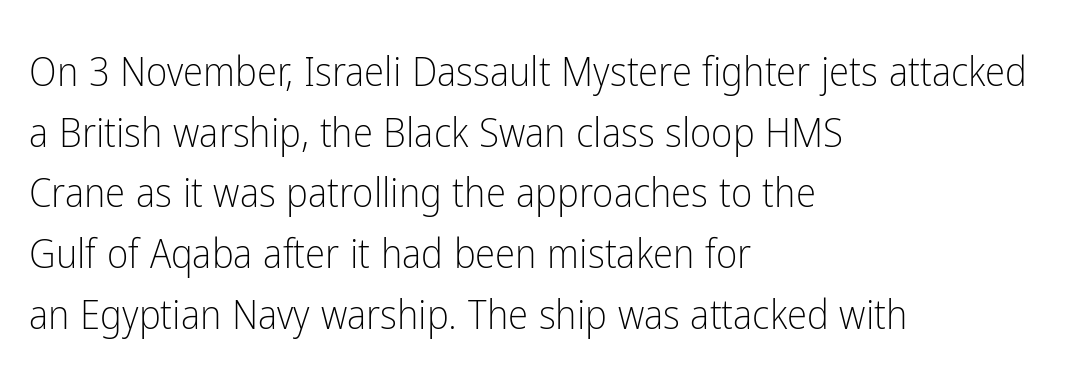
Q: Is the text bold? A: No.
Q: Is the text italic (slanted)? A: No, it is upright.
Q: Is the typeface a serif or a sans-serif typeface? A: Sans-serif.
Q: Is the text underlined? A: No.
Q: How is the paragraph aligned? A: Left-aligned.
Q: Is the spacing between letters normal or unusually wide? A: Normal.
Q: Is the spacing between lines tight, normal or loose? A: Normal.
Q: Width (condensed, normal, or wide)? A: Condensed.
Q: Stroke contrast? A: Low.
Q: x-height? A: Medium.
Q: Monospaced? A: No.
